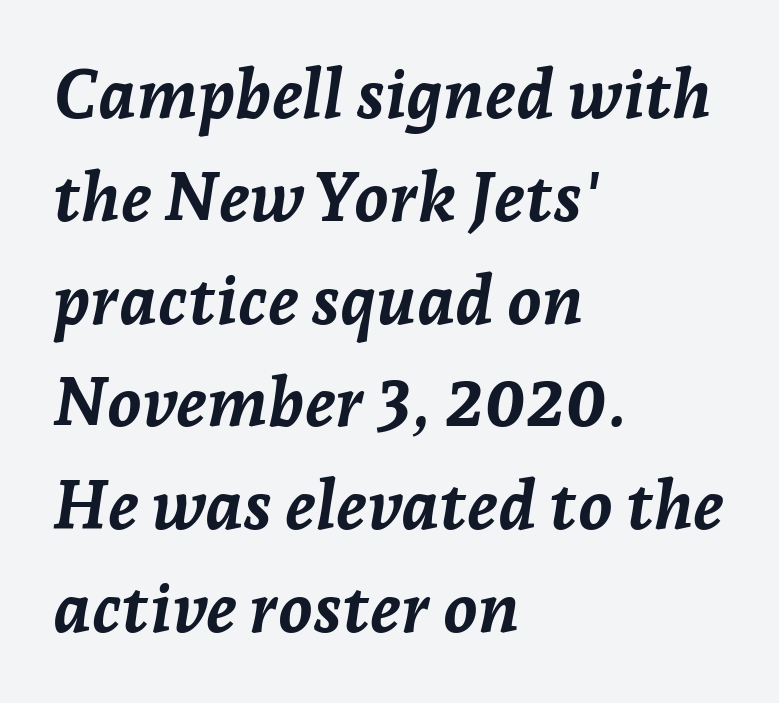
The image shows 69 px semibold type, italic (leaning right); set left-aligned, normal line spacing (1.49x), normal letter spacing, not underlined; low stroke contrast and a medium x-height.
